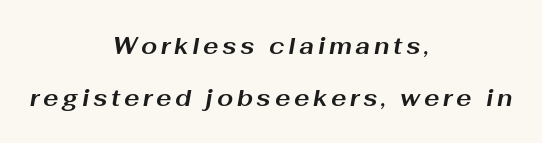
Q: Is the text bold? A: Yes.
Q: Is the text italic (slanted)? A: Yes, it leans right by about 10 degrees.
Q: Is the text underlined? A: No.
Q: How is the paragraph aligned? A: Centered.
Q: Is the spacing between lines tight, normal or loose? A: Loose.
